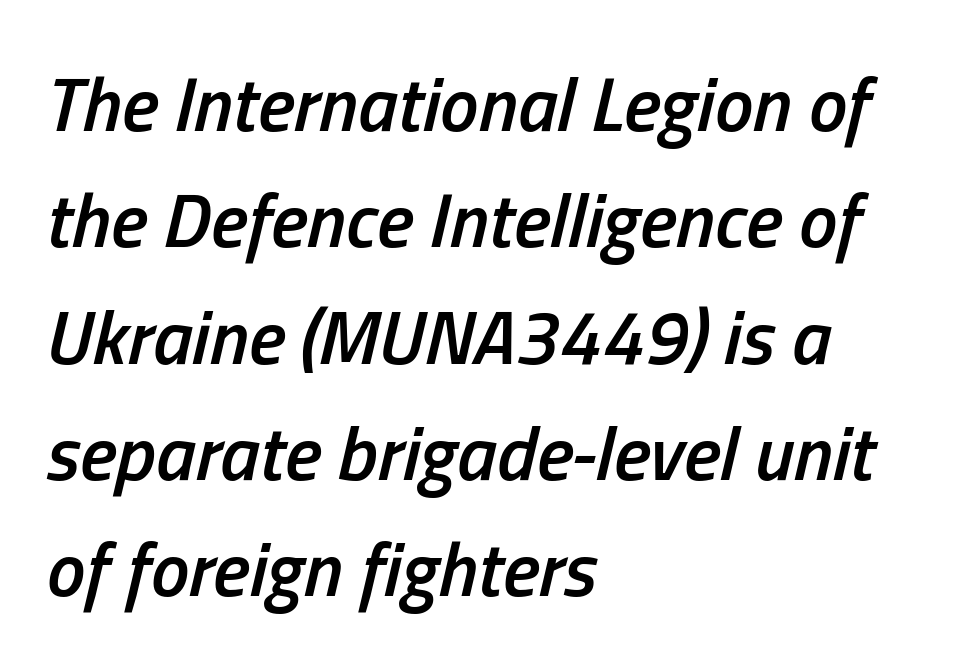
{"italic": "yes", "lean": "right", "slant_degrees": 13, "bold": "semi", "weight": "semibold", "width": "condensed", "stroke_contrast": "low", "x_height": "medium", "monospaced": "no", "underline": "no", "align": "left", "line_spacing": "normal", "line_spacing_ratio": 1.51, "letter_spacing": "normal", "letter_spacing_em": 0.0, "glyph_px": 77}
